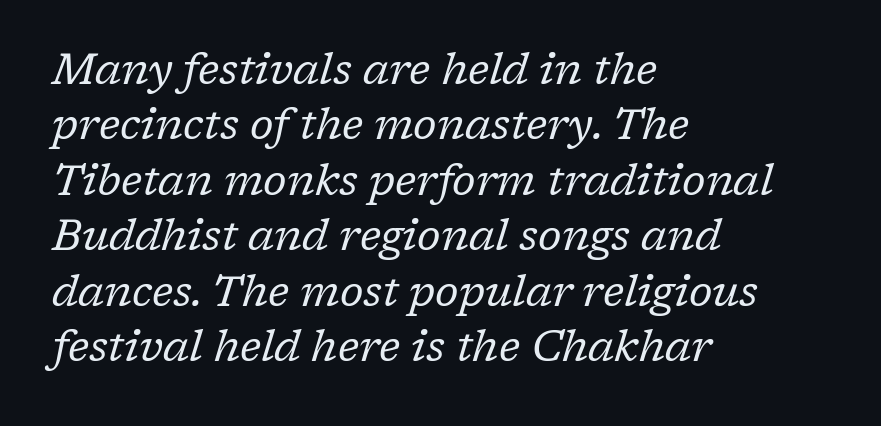
{"serif": "yes", "italic": "yes", "lean": "right", "slant_degrees": 17, "bold": "no", "weight": "regular", "width": "normal", "stroke_contrast": "low", "x_height": "medium", "monospaced": "no", "underline": "no", "align": "left", "line_spacing": "normal", "line_spacing_ratio": 1.29, "letter_spacing": "normal", "letter_spacing_em": 0.0, "glyph_px": 43}
